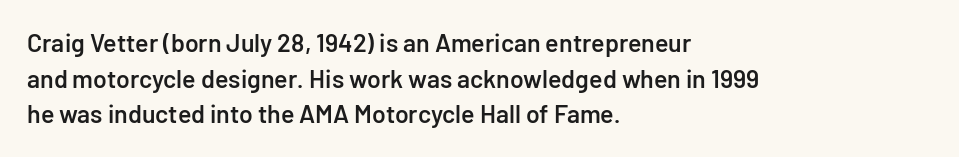
{"italic": "no", "bold": "semi", "underline": "no", "align": "left", "line_spacing": "normal", "line_spacing_ratio": 1.43, "letter_spacing": "normal", "letter_spacing_em": 0.0, "glyph_px": 25}
